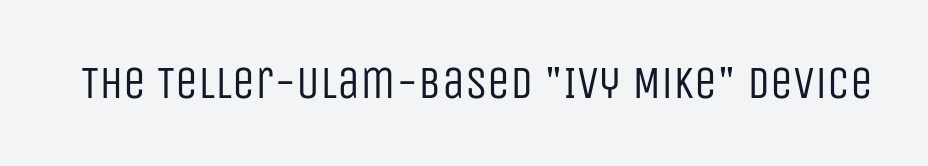
Q: Is the text bold? A: No.
Q: Is the text italic (slanted)? A: No, it is upright.
Q: Is the typeface a serif or a sans-serif typeface? A: Sans-serif.
Q: Is the text underlined? A: No.
Q: Is the spacing between letters normal or unusually wide? A: Normal.
Q: Width (condensed, normal, or wide)? A: Condensed.
Q: Stroke contrast? A: Low.
Q: x-height? A: Large.
Q: Monospaced? A: No.
